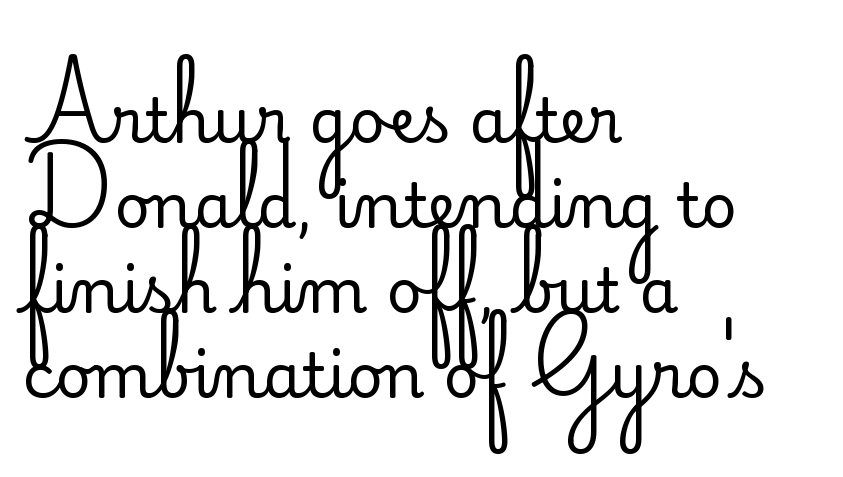
Q: Is the text bold? A: No.
Q: Is the text italic (slanted)? A: No, it is upright.
Q: Is the typeface a serif or a sans-serif typeface? A: Sans-serif.
Q: Is the text underlined? A: No.
Q: How is the paragraph aligned? A: Left-aligned.
Q: Is the spacing between letters normal or unusually wide? A: Normal.
Q: Is the spacing between lines tight, normal or loose? A: Normal.
Q: Width (condensed, normal, or wide)? A: Normal.
Q: Stroke contrast? A: Low.
Q: x-height? A: Small.
Q: Monospaced? A: No.
